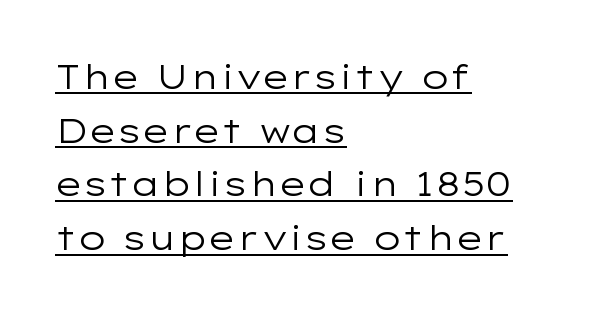
No extra ink here — the face is not bold. All the whitespace from short lines collects on the right. A baseline rule has been typeset under these characters. Each letter keeps its own natural width here, so spacing adapts to shape. Nope, not italic — everything's standing straight. Letter spacing: default.
